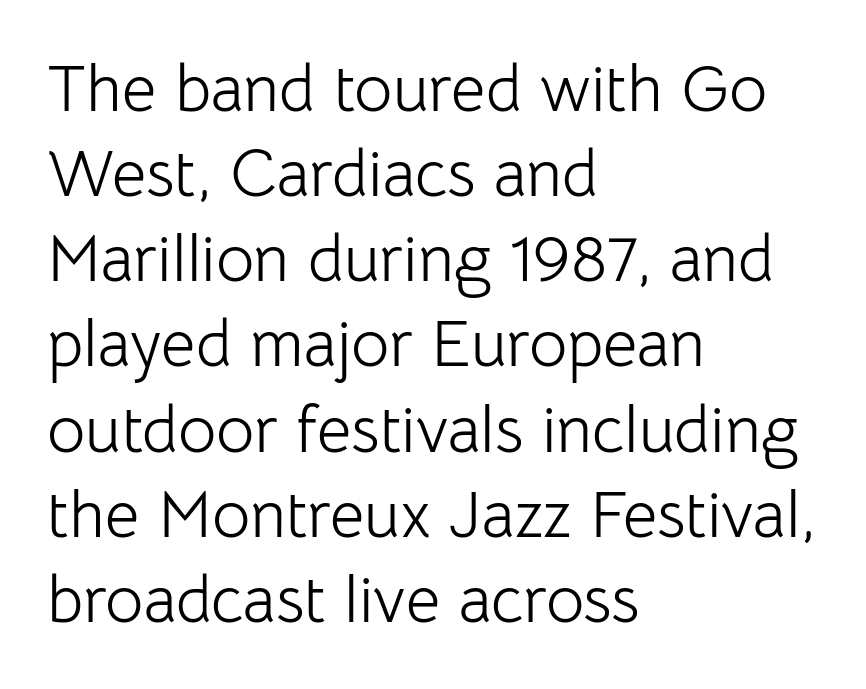
Is there much room between lines? A standard amount, neither cramped nor airy. Varying glyph widths throughout — classic text-font behaviour. The typesetter chose a ragged-right arrangement here. The lettering stays uniformly vertical, giving the passage a roman look. This is not heavy type; no bold has been used. Check under the words: just untouched page.
